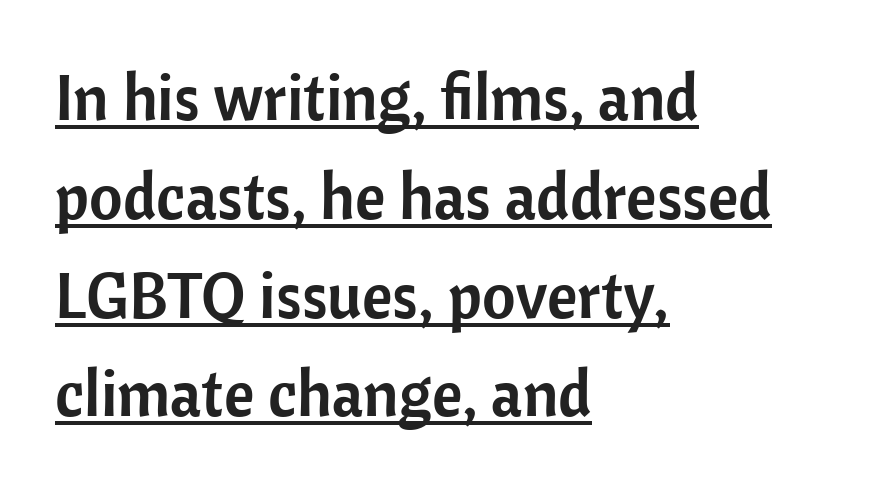
Q: Is the text italic (slanted)? A: No, it is upright.
Q: Is the typeface a serif or a sans-serif typeface? A: Sans-serif.
Q: Is the text underlined? A: Yes.
Q: How is the paragraph aligned? A: Left-aligned.
Q: Is the spacing between letters normal or unusually wide? A: Normal.
Q: Is the spacing between lines tight, normal or loose? A: Normal.
Q: Width (condensed, normal, or wide)? A: Normal.
Q: Stroke contrast? A: Low.
Q: x-height? A: Medium.
Q: Monospaced? A: No.
